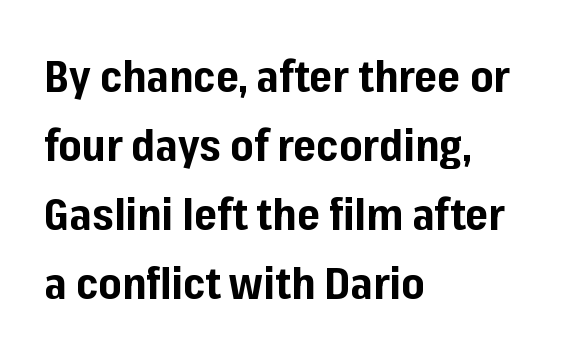
Is there much room between lines? A standard amount, neither cramped nor airy. Grotesque or geometric, the face here clearly has no serifs. The letters advance in unequal steps, a hallmark of proportional type. The paragraph has a hard left edge and a soft right edge. The passage shown is not underscored anywhere.
